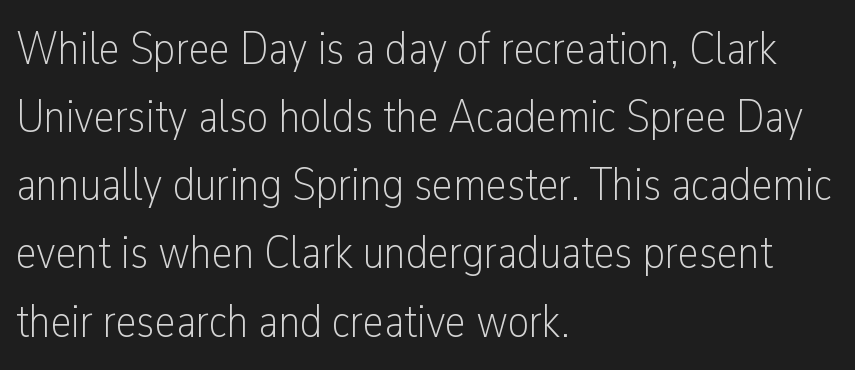
The passage shown stacks its lines at a standard gap. Typeset ragged right — the left edge is the straight one. How are the letters spaced? Ordinarily, with no added tracking. The letters stand upright; this is a roman face. Regarding serifs, this sample does without them. The words here are not underlined.
